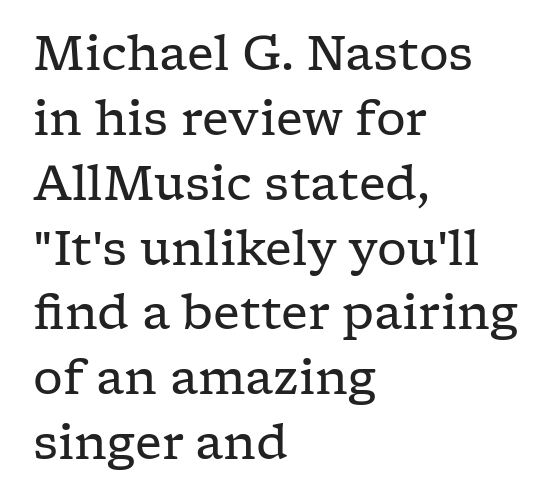
{"serif": "yes", "italic": "no", "bold": "no", "weight": "regular", "width": "wide", "stroke_contrast": "low", "x_height": "medium", "monospaced": "no", "underline": "no", "align": "left", "line_spacing": "normal", "line_spacing_ratio": 1.38, "letter_spacing": "normal", "letter_spacing_em": 0.0, "glyph_px": 47}
